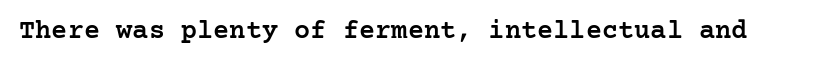
Q: Is the text bold? A: Semi-bold.
Q: Is the text italic (slanted)? A: No, it is upright.
Q: Is the text underlined? A: No.
Q: Is the spacing between letters normal or unusually wide? A: Normal.
